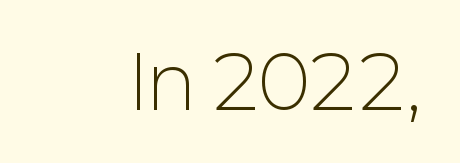
{"serif": "no", "italic": "no", "bold": "no", "weight": "light", "width": "normal", "stroke_contrast": "low", "x_height": "medium", "monospaced": "no", "underline": "no", "letter_spacing": "normal", "letter_spacing_em": 0.0, "glyph_px": 73}
